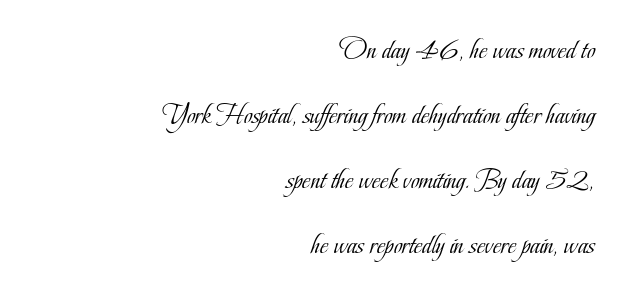
The image shows 29 px light, condensed serif type; set right-aligned, loose line spacing (2.24x), normal letter spacing, not underlined; low stroke contrast and a small x-height.
